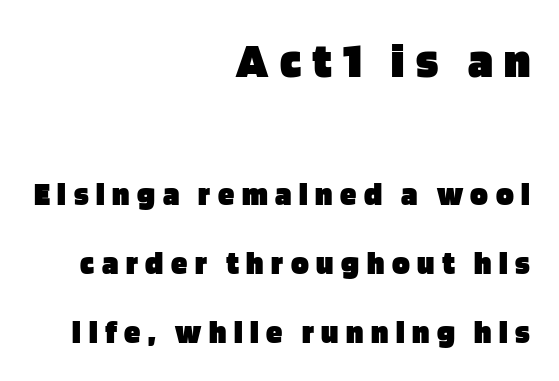
Q: Is the text bold? A: Yes.
Q: Is the text italic (slanted)? A: No, it is upright.
Q: Is the typeface a serif or a sans-serif typeface? A: Sans-serif.
Q: Is the text underlined? A: No.
Q: How is the paragraph aligned? A: Right-aligned.
Q: Is the spacing between letters normal or unusually wide? A: Unusually wide.
Q: Is the spacing between lines tight, normal or loose? A: Loose.
Q: Which block of text is set in a larger size, the first (top) or the second (bottom)? A: The first (top) one.
Q: Width (condensed, normal, or wide)? A: Normal.
Q: Stroke contrast? A: Low.
Q: x-height? A: Large.
Q: Monospaced? A: No.
